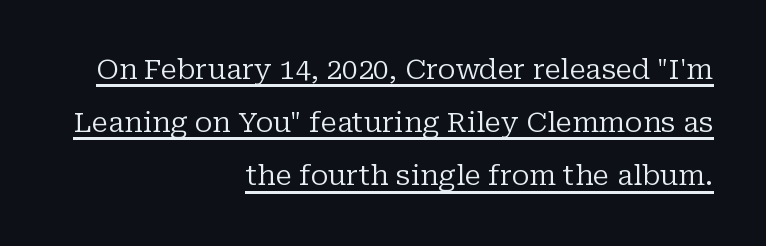
The passage shown is typed in a proportional face where columns would drift. Do the letters lean? They stand straight. Does a line run under the words? Yes, clearly. The strokes carry an ordinary text weight at most. Yep, those are serifs on the letters. Between one letter and the next there's only the usual sliver of space.
